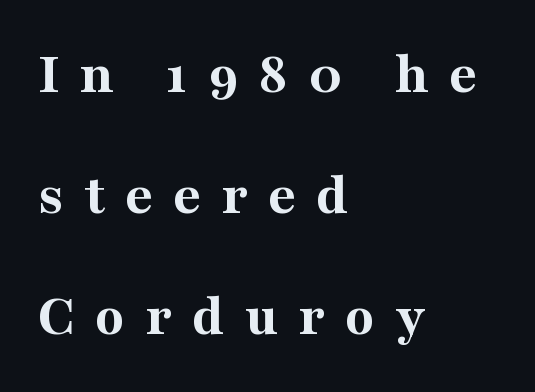
Q: Is the text bold? A: Yes.
Q: Is the text italic (slanted)? A: No, it is upright.
Q: Is the typeface a serif or a sans-serif typeface? A: Serif.
Q: Is the text underlined? A: No.
Q: How is the paragraph aligned? A: Left-aligned.
Q: Is the spacing between letters normal or unusually wide? A: Unusually wide.
Q: Is the spacing between lines tight, normal or loose? A: Loose.
Q: Width (condensed, normal, or wide)? A: Normal.
Q: Stroke contrast? A: Medium.
Q: x-height? A: Medium.
Q: Monospaced? A: No.
